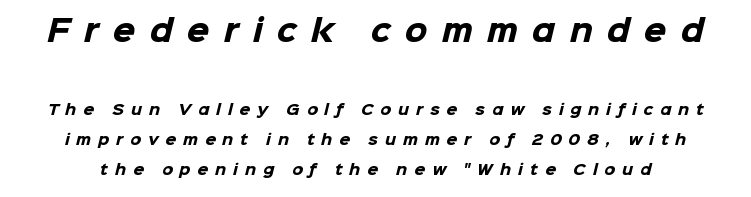
Q: Is the text bold? A: Yes.
Q: Is the typeface a serif or a sans-serif typeface? A: Sans-serif.
Q: Is the text underlined? A: No.
Q: Is the spacing between letters normal or unusually wide? A: Unusually wide.
Q: Is the spacing between lines tight, normal or loose? A: Loose.
Q: Which block of text is set in a larger size, the first (top) or the second (bottom)? A: The first (top) one.
Q: Width (condensed, normal, or wide)? A: Normal.
Q: Stroke contrast? A: Low.
Q: x-height? A: Medium.
Q: Monospaced? A: No.
